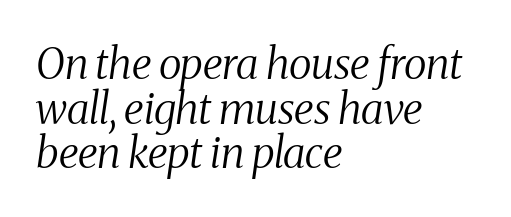
The letters sit at their default tracking, neither squeezed nor spread. Note: serifs present on the glyphs. Underline: absent. Tightly led — the rows are bunched. An italicized treatment has been applied to the whole sample. Teacher's note: observe the even left margin — that is flush-left alignment.
